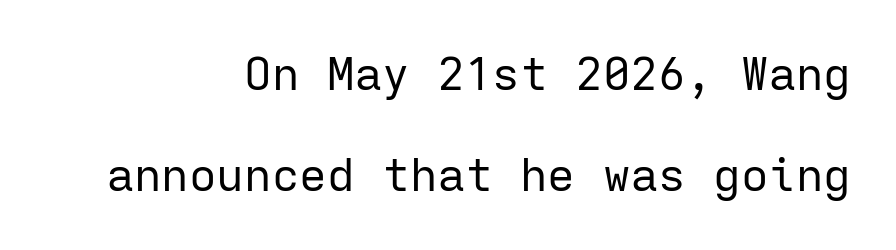
Q: Is the text bold? A: No.
Q: Is the text italic (slanted)? A: No, it is upright.
Q: Is the typeface a serif or a sans-serif typeface? A: Sans-serif.
Q: Is the text underlined? A: No.
Q: How is the paragraph aligned? A: Right-aligned.
Q: Is the spacing between letters normal or unusually wide? A: Normal.
Q: Is the spacing between lines tight, normal or loose? A: Loose.
Q: Width (condensed, normal, or wide)? A: Normal.
Q: Stroke contrast? A: Low.
Q: x-height? A: Medium.
Q: Monospaced? A: Yes.
